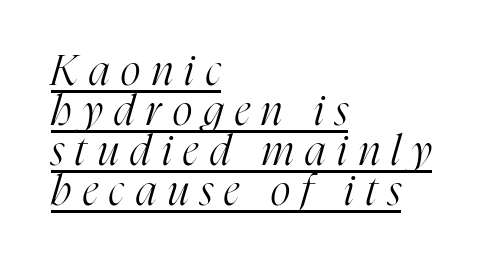
The image shows 42 px light, condensed serif type, italic (leaning right); set left-aligned, tight line spacing (0.95x), unusually wide letter spacing (+0.28 em), underlined; high stroke contrast and a medium x-height.
